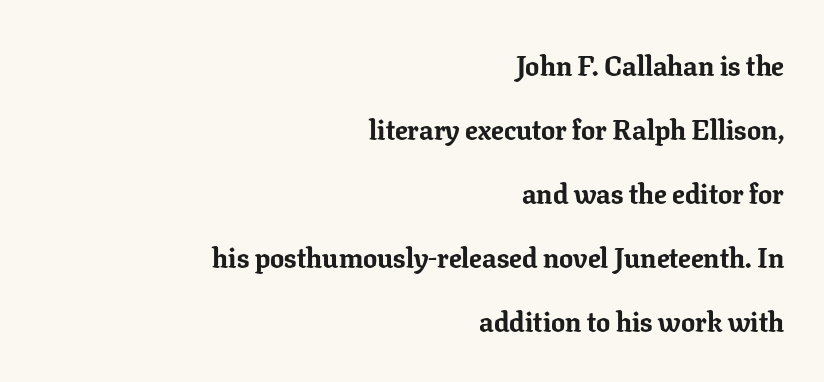
Q: Is the text bold? A: Yes.
Q: Is the text italic (slanted)? A: No, it is upright.
Q: Is the typeface a serif or a sans-serif typeface? A: Serif.
Q: Is the text underlined? A: No.
Q: How is the paragraph aligned? A: Right-aligned.
Q: Is the spacing between letters normal or unusually wide? A: Normal.
Q: Is the spacing between lines tight, normal or loose? A: Loose.
Q: Width (condensed, normal, or wide)? A: Normal.
Q: Stroke contrast? A: Low.
Q: x-height? A: Medium.
Q: Monospaced? A: No.
